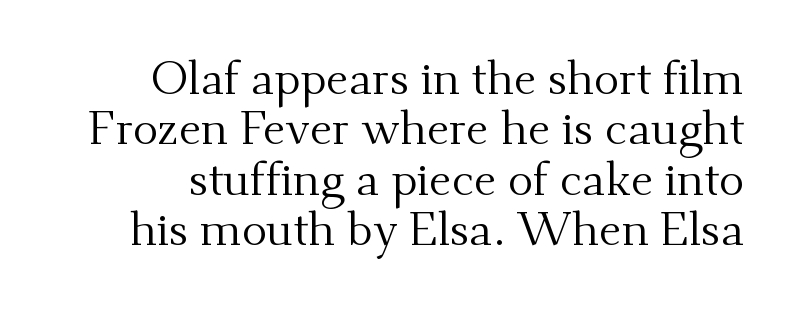
The ragged edge is on the left, which tells us the setting is flush right. What's the leading like? Squeezed, with rows nearly overlapping. Heft: none added — not bold. Rendered with straight, roman letterforms.
